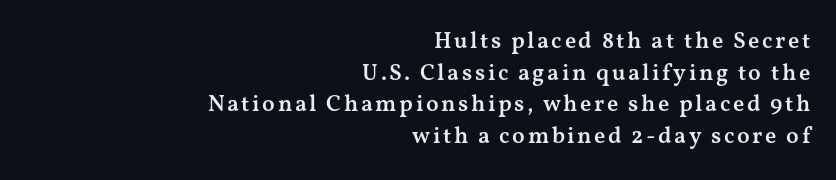
The image shows 23 px text type, upright; set right-aligned, normal line spacing (1.37x), not underlined.
